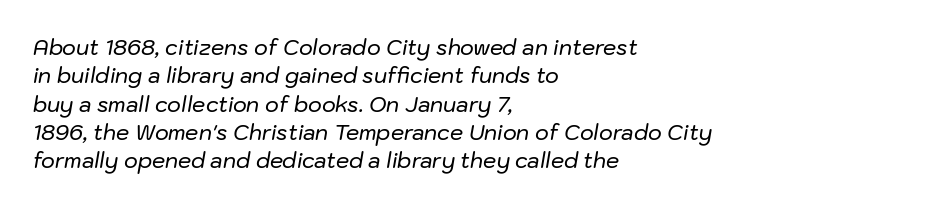
{"italic": "yes", "lean": "right", "slant_degrees": 10, "underline": "no", "align": "left", "line_spacing": "normal", "line_spacing_ratio": 1.35, "letter_spacing": "normal", "letter_spacing_em": 0.0, "glyph_px": 21}
